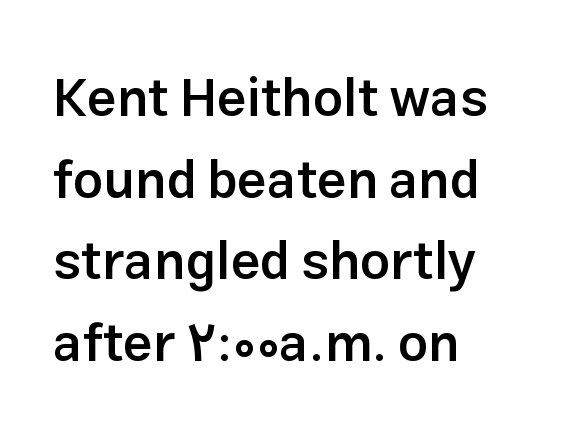
Q: Is the text bold? A: Semi-bold.
Q: Is the text italic (slanted)? A: No, it is upright.
Q: Is the typeface a serif or a sans-serif typeface? A: Sans-serif.
Q: Is the text underlined? A: No.
Q: How is the paragraph aligned? A: Left-aligned.
Q: Is the spacing between letters normal or unusually wide? A: Normal.
Q: Is the spacing between lines tight, normal or loose? A: Normal.
Q: Width (condensed, normal, or wide)? A: Normal.
Q: Stroke contrast? A: Low.
Q: x-height? A: Medium.
Q: Monospaced? A: No.
